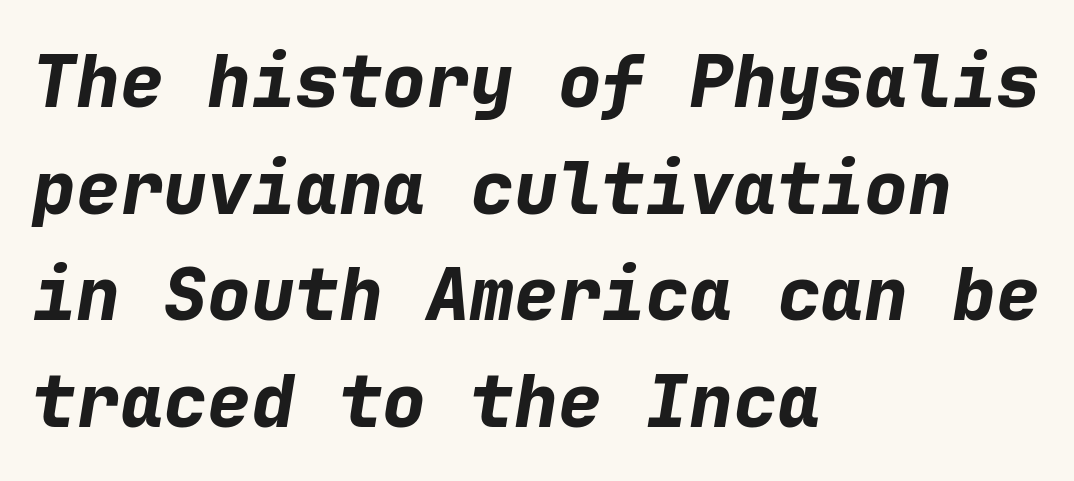
The image shows 73 px bold type, italic (leaning right), monospaced; set left-aligned, normal line spacing (1.46x), normal letter spacing, not underlined; low stroke contrast and a medium x-height.
